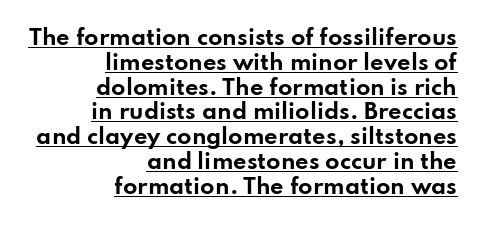
You'd pick this weight for a headline — it's a proper bold. The compositor pushed each line to the right boundary. The letterforms sit shoulder to shoulder at normal distance. No italicization has been applied; the sample stays upright. Check the space under the baseline: a stroke is drawn there.
